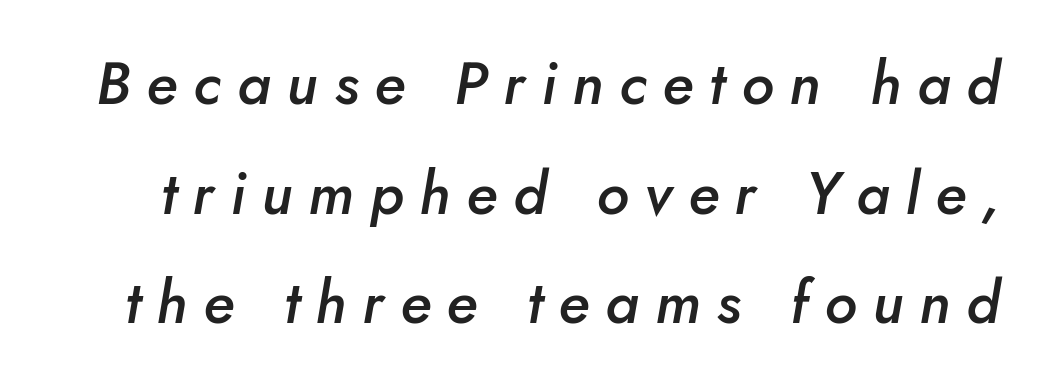
Q: Is the text bold? A: Semi-bold.
Q: Is the text italic (slanted)? A: Yes, it leans right by about 5 degrees.
Q: Is the text underlined? A: No.
Q: Is the spacing between letters normal or unusually wide? A: Unusually wide.
Q: Width (condensed, normal, or wide)? A: Normal.
Q: Stroke contrast? A: Low.
Q: x-height? A: Small.
Q: Monospaced? A: No.
